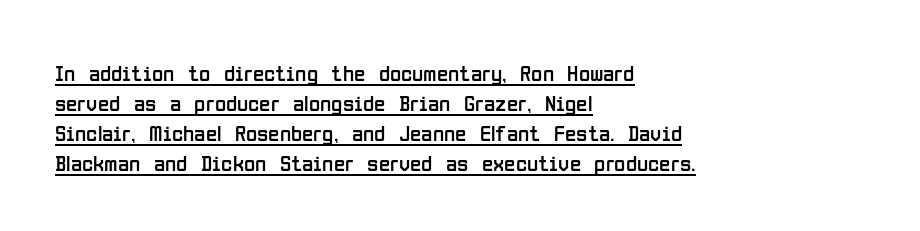
{"italic": "no", "bold": "no", "underline": "yes", "align": "left", "line_spacing": "normal", "line_spacing_ratio": 1.3, "letter_spacing": "normal", "letter_spacing_em": 0.0, "glyph_px": 23}
